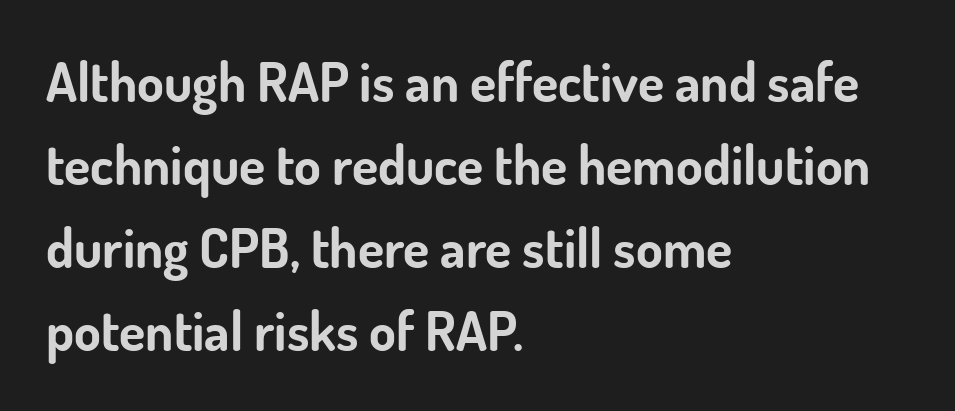
{"serif": "no", "italic": "no", "bold": "yes", "weight": "bold", "width": "normal", "stroke_contrast": "low", "x_height": "small", "monospaced": "no", "underline": "no", "align": "left", "line_spacing": "normal", "line_spacing_ratio": 1.54, "letter_spacing": "normal", "letter_spacing_em": 0.0, "glyph_px": 54}
